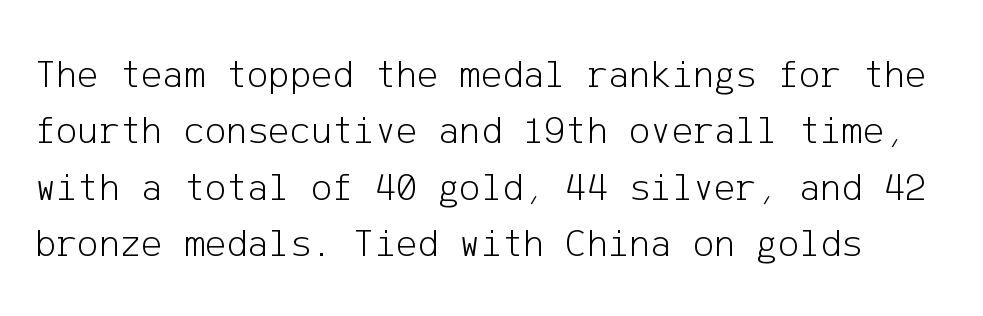
Q: Is the text bold? A: No.
Q: Is the text italic (slanted)? A: No, it is upright.
Q: Is the typeface a serif or a sans-serif typeface? A: Sans-serif.
Q: Is the text underlined? A: No.
Q: Is the spacing between letters normal or unusually wide? A: Normal.
Q: Is the spacing between lines tight, normal or loose? A: Normal.
Q: Width (condensed, normal, or wide)? A: Normal.
Q: Stroke contrast? A: Low.
Q: x-height? A: Medium.
